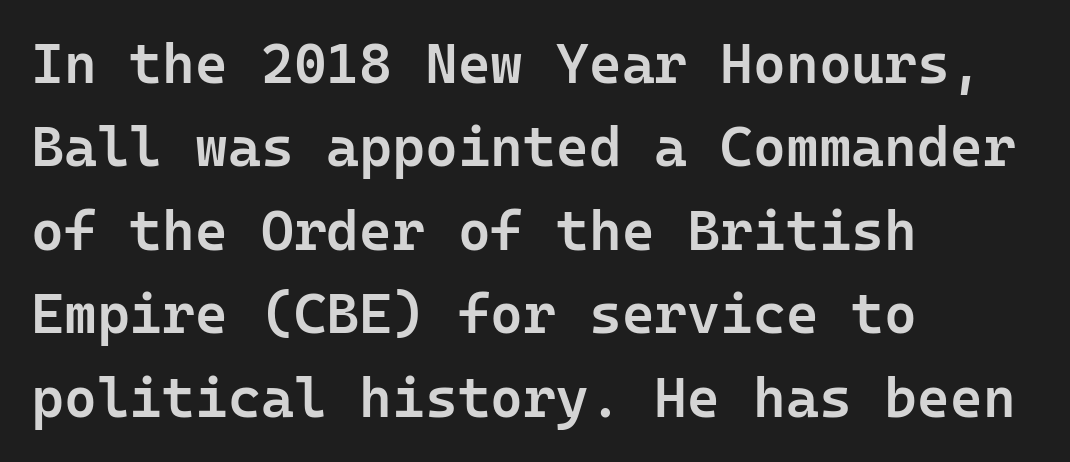
Q: Is the text bold? A: Semi-bold.
Q: Is the text italic (slanted)? A: No, it is upright.
Q: Is the typeface a serif or a sans-serif typeface? A: Sans-serif.
Q: Is the text underlined? A: No.
Q: How is the paragraph aligned? A: Left-aligned.
Q: Is the spacing between letters normal or unusually wide? A: Normal.
Q: Is the spacing between lines tight, normal or loose? A: Normal.
Q: Width (condensed, normal, or wide)? A: Normal.
Q: Stroke contrast? A: Low.
Q: x-height? A: Medium.
